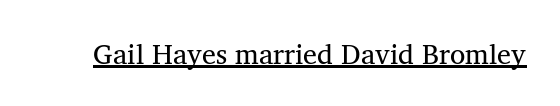
Words appear dense and cohesive because spacing is normal. Does the lettering tilt? It doesn't — this is upright. Decoration check: the copy is underlined. The typesetting does not lean heavy: it is not bold. Looks like regular typesetting: each glyph gets only the width it needs.
